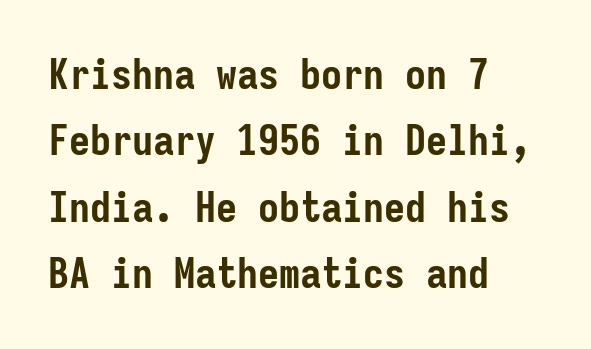
{"serif": "no", "italic": "no", "bold": "yes", "weight": "semibold", "width": "condensed", "stroke_contrast": "low", "x_height": "medium", "monospaced": "yes", "underline": "no", "align": "left", "line_spacing": "normal", "line_spacing_ratio": 1.58, "letter_spacing": "normal", "letter_spacing_em": 0.0, "glyph_px": 42}
